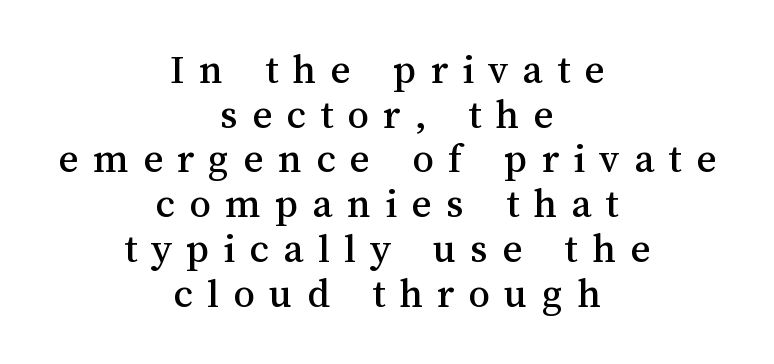
The image shows 43 px text type, upright; set centered, tight line spacing (1.04x), unusually wide letter spacing (+0.33 em), not underlined; medium stroke contrast and a medium x-height.
